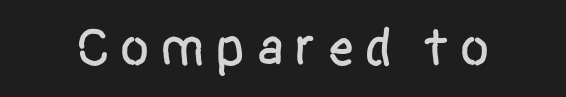
Spacing verdict: proportional, widths tailored to each character. Lines of text with bare space underneath. A typesetter would label this face a sans. Quick note: not italic, upright.
